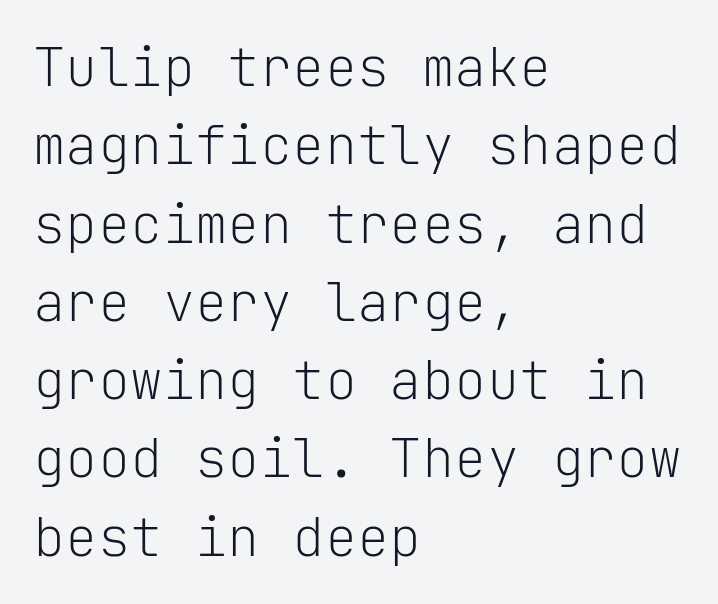
The image shows 54 px light sans-serif type, upright, monospaced; set left-aligned, normal line spacing (1.45x), normal letter spacing, not underlined; low stroke contrast and a medium x-height.
